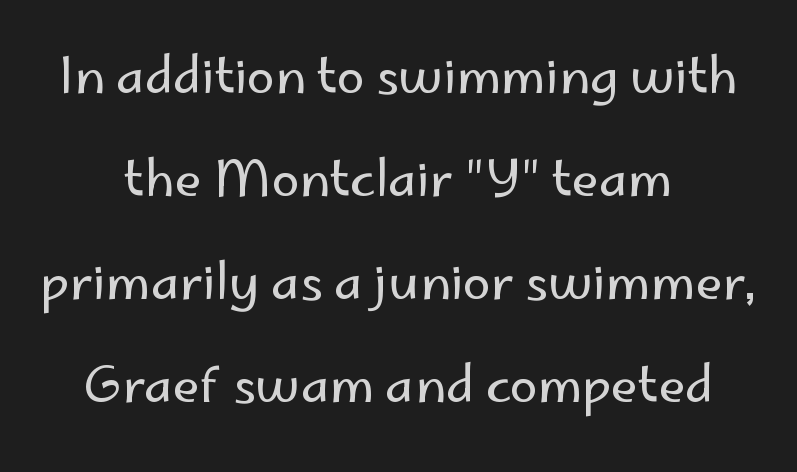
The strokes carry an ordinary text weight at most. The lettering stays uniformly vertical, giving the passage a roman look. One-word summary of the alignment: center. Each word holds together tightly as a unit, with standard inter-letter gaps. Classification — sans serif.
